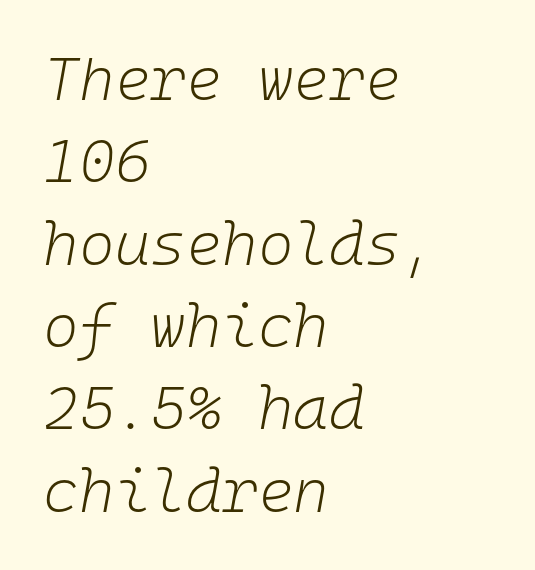
The image shows 61 px light type, italic (leaning right), monospaced; set left-aligned, normal line spacing (1.35x), normal letter spacing, not underlined; low stroke contrast and a medium x-height.
